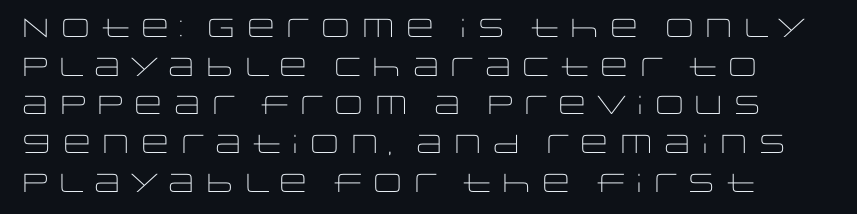
{"italic": "no", "bold": "no", "underline": "no", "line_spacing": "normal", "line_spacing_ratio": 1.49, "letter_spacing": "normal", "letter_spacing_em": 0.0, "glyph_px": 26}
